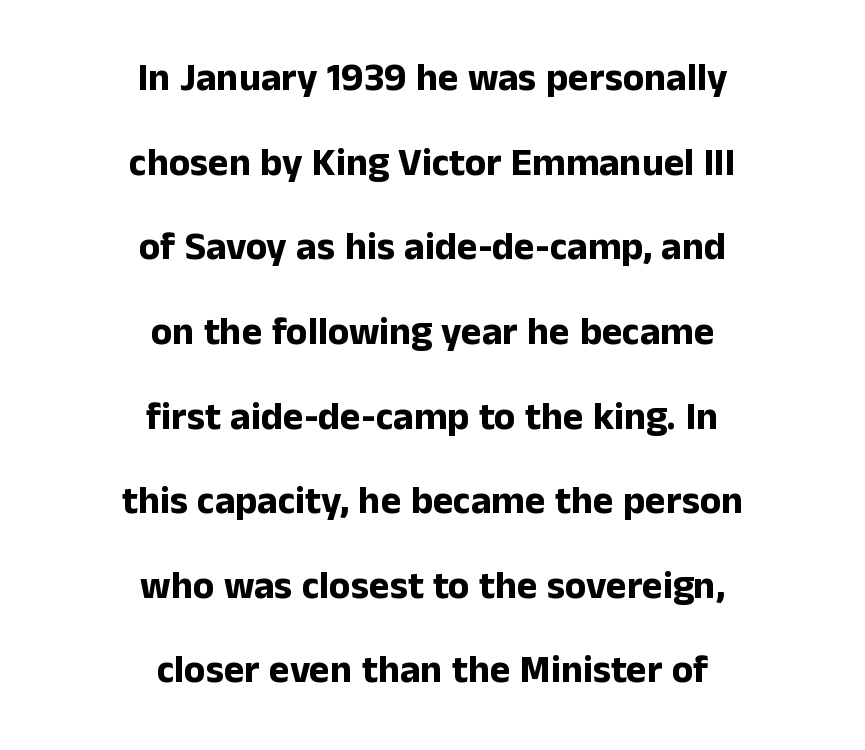
The font family rendered here belongs to the sans-serif group. Here the glyphs are tracked normally, forming tight word shapes. Italic: no, the glyphs are upright roman. These lines stand farther apart than default settings would place them. Heft: maximum for text — a bold. Compared with a flush-left layout, this one balances lines on the center instead.
